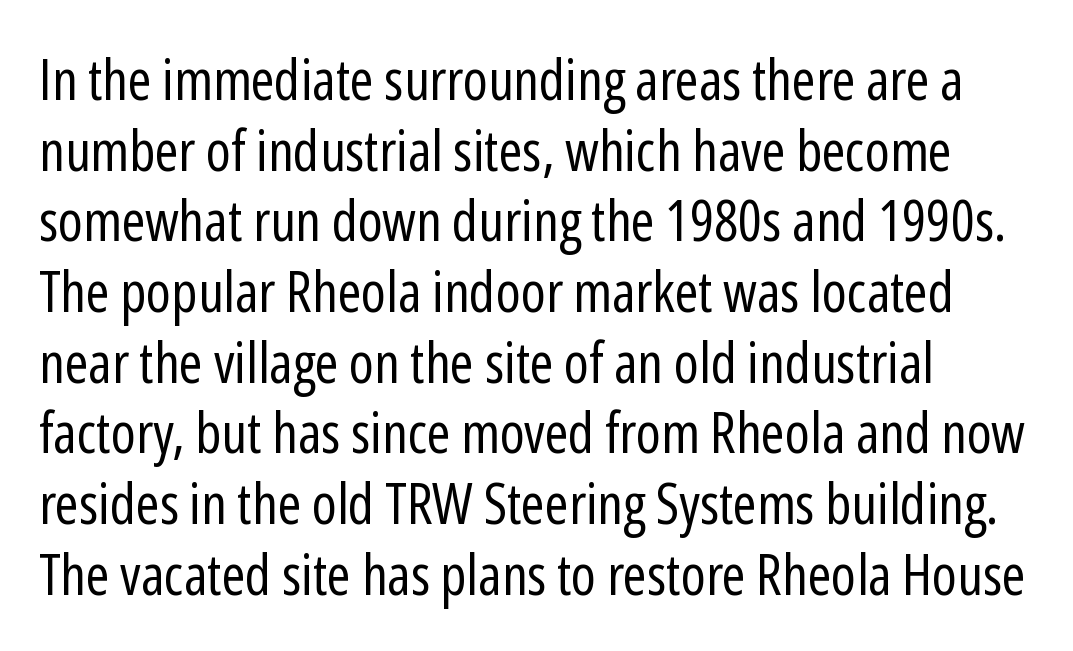
Q: Is the text bold? A: No.
Q: Is the text italic (slanted)? A: No, it is upright.
Q: Is the typeface a serif or a sans-serif typeface? A: Sans-serif.
Q: Is the text underlined? A: No.
Q: How is the paragraph aligned? A: Left-aligned.
Q: Is the spacing between letters normal or unusually wide? A: Normal.
Q: Width (condensed, normal, or wide)? A: Condensed.
Q: Stroke contrast? A: Low.
Q: x-height? A: Medium.
Q: Monospaced? A: No.
